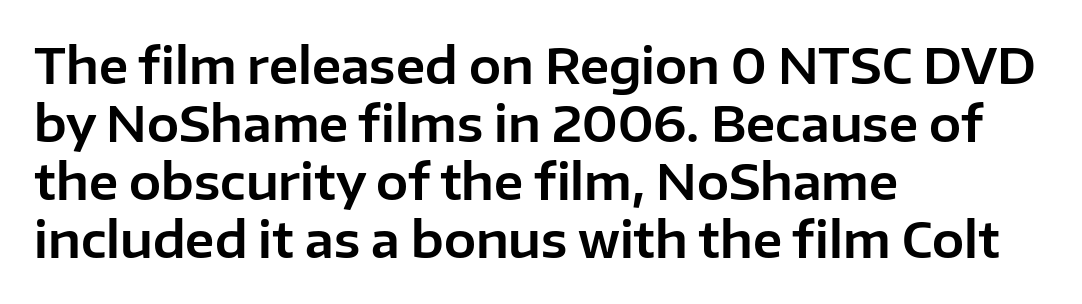
{"serif": "no", "italic": "no", "width": "normal", "stroke_contrast": "low", "x_height": "medium", "monospaced": "no", "underline": "no", "align": "left", "line_spacing_ratio": 1.21, "letter_spacing": "normal", "letter_spacing_em": 0.0, "glyph_px": 48}
